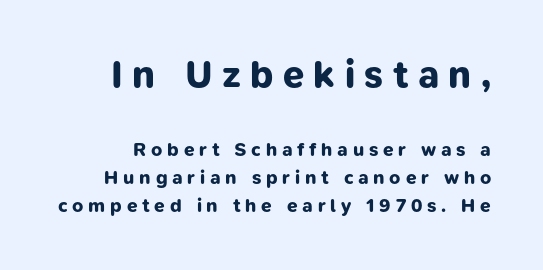
The image shows 38 px bold sans-serif type; set normal line spacing (1.47x), unusually wide letter spacing (+0.25 em), not underlined; the first (top) block is 2.0x larger; low stroke contrast and a medium x-height.
